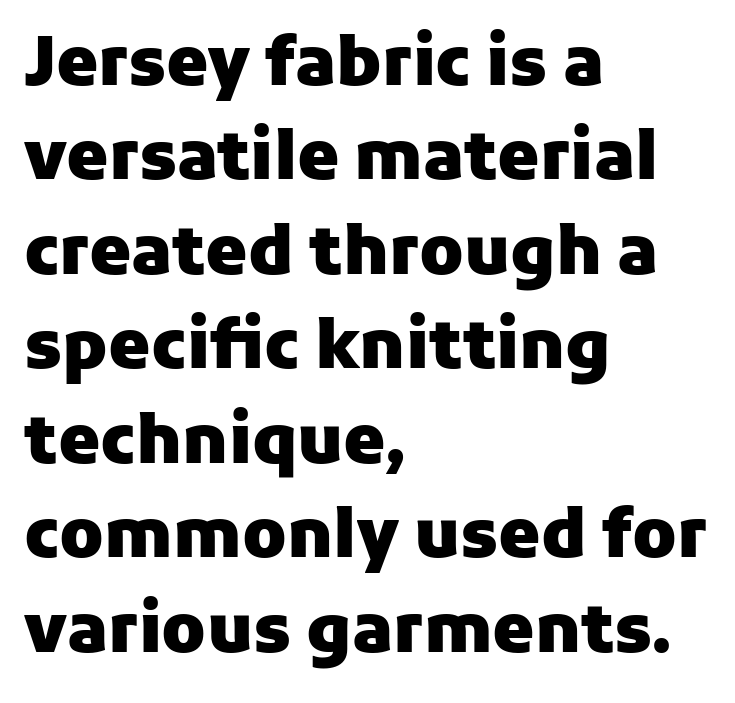
The image shows 67 px heavy sans-serif type, upright; set left-aligned, normal line spacing (1.41x), normal letter spacing, not underlined; low stroke contrast and a medium x-height.
